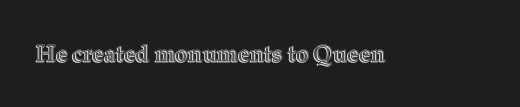
Q: Is the text italic (slanted)? A: No, it is upright.
Q: Is the text underlined? A: No.
Q: Is the spacing between letters normal or unusually wide? A: Normal.
